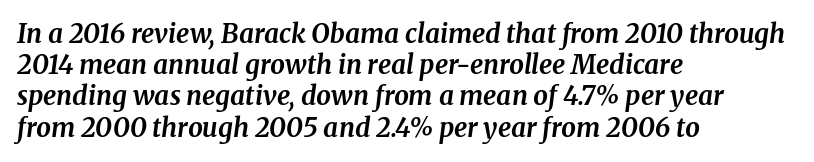
The image shows 26 px bold type, italic (leaning right); set left-aligned, line spacing 1.2x, normal letter spacing, not underlined.
